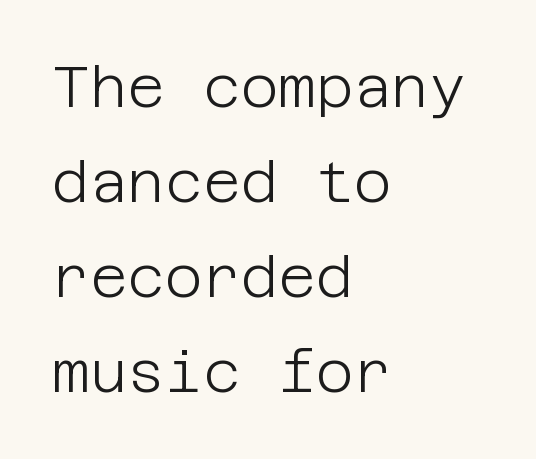
The image shows 58 px light sans-serif type, upright; set left-aligned, normal line spacing (1.64x), normal letter spacing, not underlined; low stroke contrast and a large x-height.
